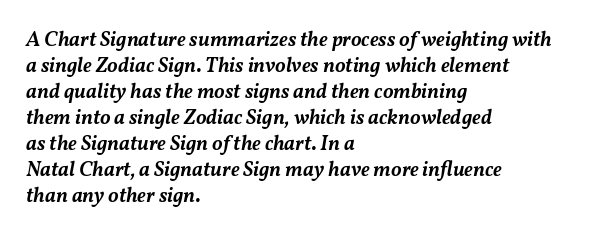
Q: Is the text bold? A: Semi-bold.
Q: Is the text italic (slanted)? A: Yes, it leans right by about 11 degrees.
Q: Is the text underlined? A: No.
Q: How is the paragraph aligned? A: Left-aligned.
Q: Is the spacing between letters normal or unusually wide? A: Normal.
